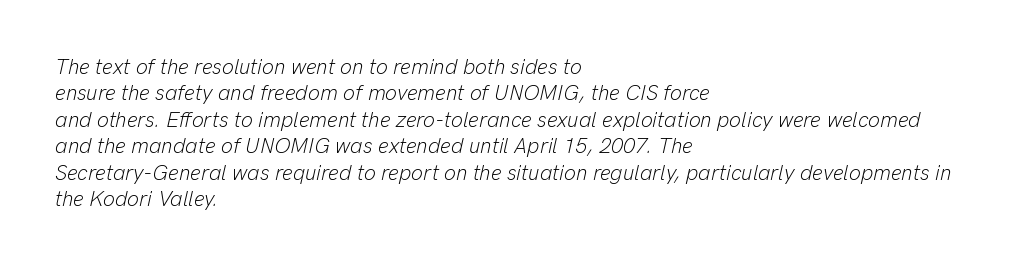
{"italic": "yes", "lean": "right", "slant_degrees": 13, "bold": "no", "underline": "no", "align": "left", "line_spacing": "normal", "line_spacing_ratio": 1.26, "letter_spacing": "normal", "letter_spacing_em": 0.0, "glyph_px": 21}
